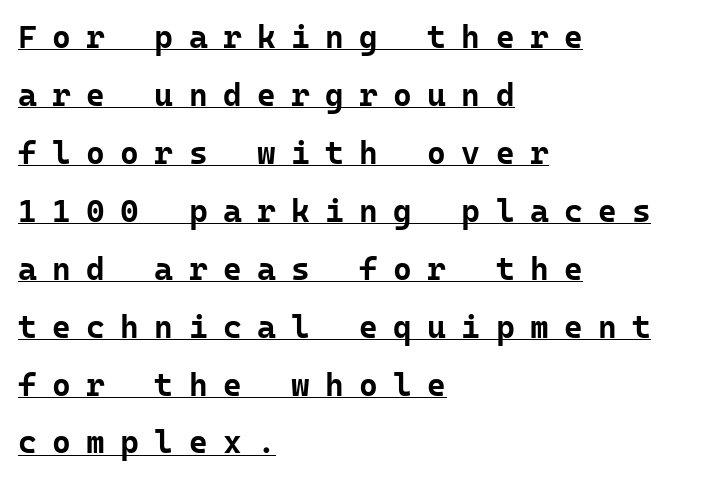
Does extra space separate the letters? Yes, quite a lot of it. The rendering anchors every line to the left-hand side. The sample's only ornament is a line tracing under the words. You could count columns in this text — the font is strictly monospaced. Weight: bold.
